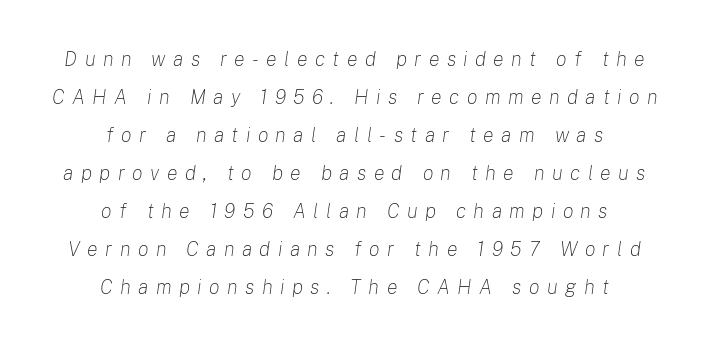
{"italic": "yes", "lean": "right", "slant_degrees": 8, "bold": "no", "underline": "no", "align": "center", "line_spacing": "loose", "line_spacing_ratio": 1.9, "letter_spacing": "wide", "letter_spacing_em": 0.37, "glyph_px": 20}
